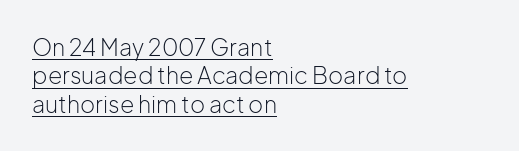
Has an underline been added? It has. Does extra space separate the letters? No, they use regular spacing. Rendered with straight, roman letterforms. Is the type heavy? It reads as light-to-regular instead. Where is the straight margin? On the left.
